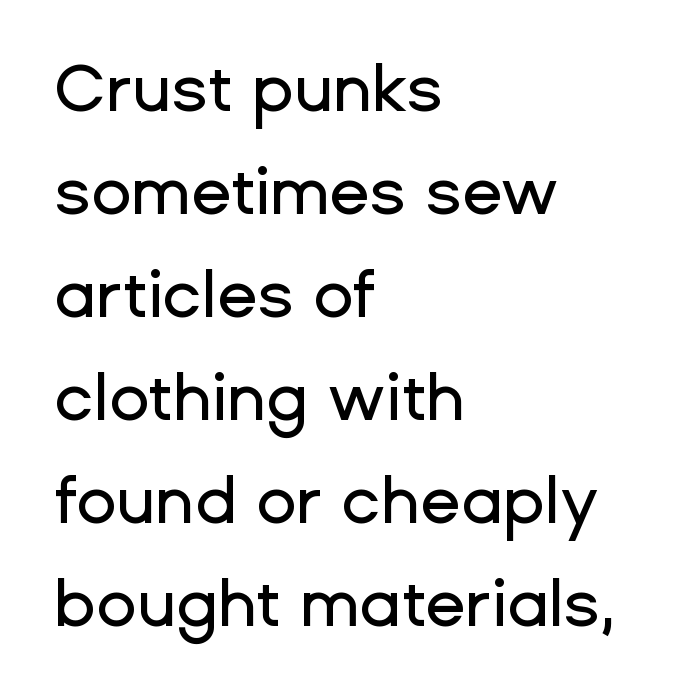
The image shows 66 px sans-serif type, upright; set left-aligned, normal line spacing (1.56x), normal letter spacing, not underlined; low stroke contrast and a medium x-height.
